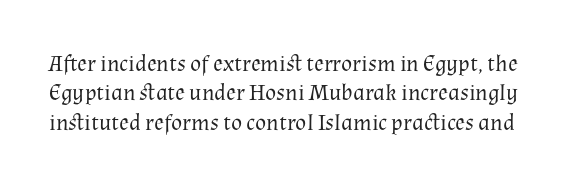
{"italic": "no", "bold": "no", "underline": "no", "line_spacing": "normal", "line_spacing_ratio": 1.28, "letter_spacing": "normal", "letter_spacing_em": 0.0, "glyph_px": 23}
